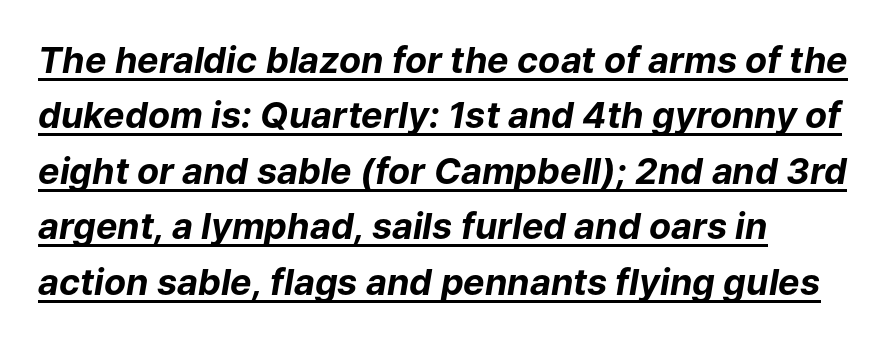
The image shows 36 px bold type, italic (leaning right); set normal line spacing (1.54x), normal letter spacing, underlined; low stroke contrast and a medium x-height.
